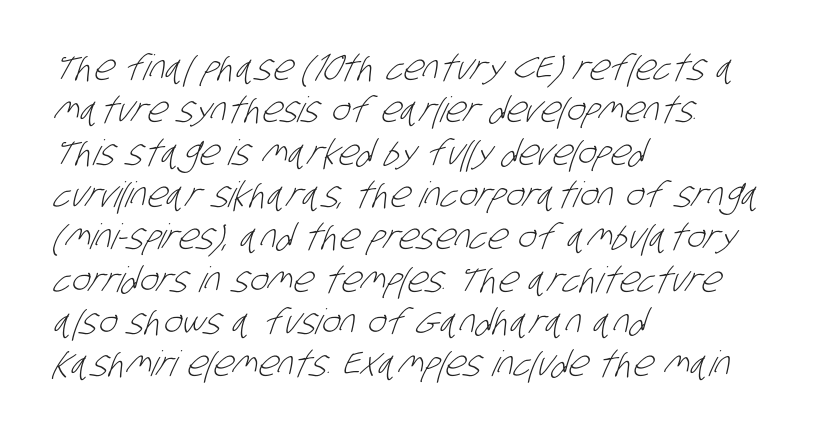
The image shows 35 px light, condensed sans-serif type; set left-aligned, line spacing 1.21x, normal letter spacing, not underlined; low stroke contrast and a large x-height.
